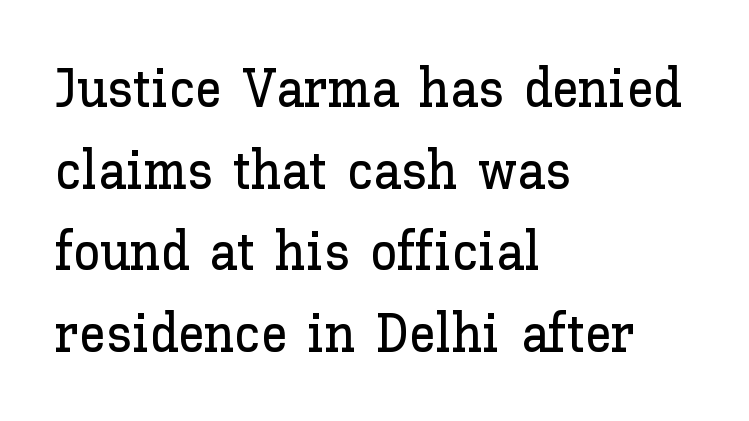
{"italic": "no", "width": "normal", "stroke_contrast": "low", "x_height": "medium", "monospaced": "no", "underline": "no", "align": "left", "line_spacing": "normal", "line_spacing_ratio": 1.51, "letter_spacing": "normal", "letter_spacing_em": 0.0, "glyph_px": 54}
